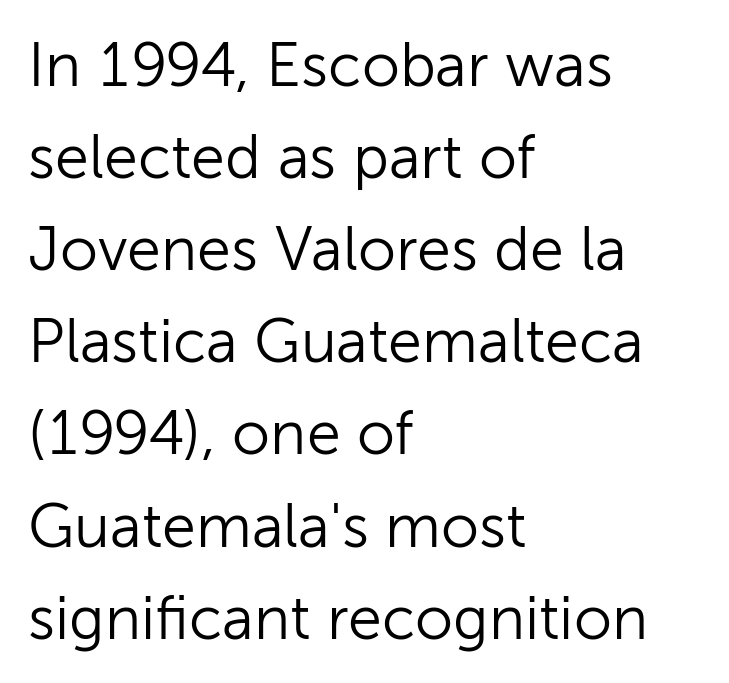
Q: Is the text bold? A: No.
Q: Is the text italic (slanted)? A: No, it is upright.
Q: Is the typeface a serif or a sans-serif typeface? A: Sans-serif.
Q: Is the text underlined? A: No.
Q: How is the paragraph aligned? A: Left-aligned.
Q: Is the spacing between letters normal or unusually wide? A: Normal.
Q: Is the spacing between lines tight, normal or loose? A: Normal.
Q: Width (condensed, normal, or wide)? A: Normal.
Q: Stroke contrast? A: Low.
Q: x-height? A: Medium.
Q: Monospaced? A: No.
